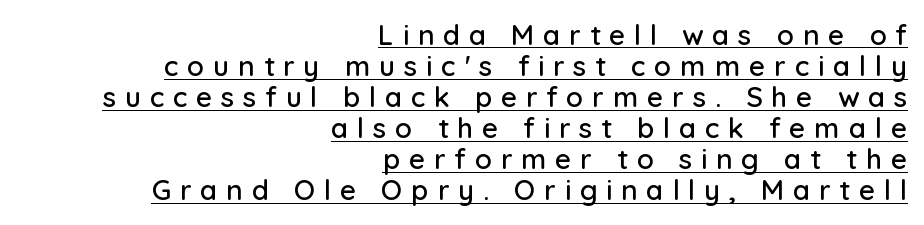
{"serif": "no", "italic": "no", "width": "normal", "stroke_contrast": "low", "x_height": "medium", "monospaced": "no", "underline": "yes", "align": "right", "line_spacing": "tight", "line_spacing_ratio": 1.11, "letter_spacing": "wide", "letter_spacing_em": 0.31, "glyph_px": 28}
